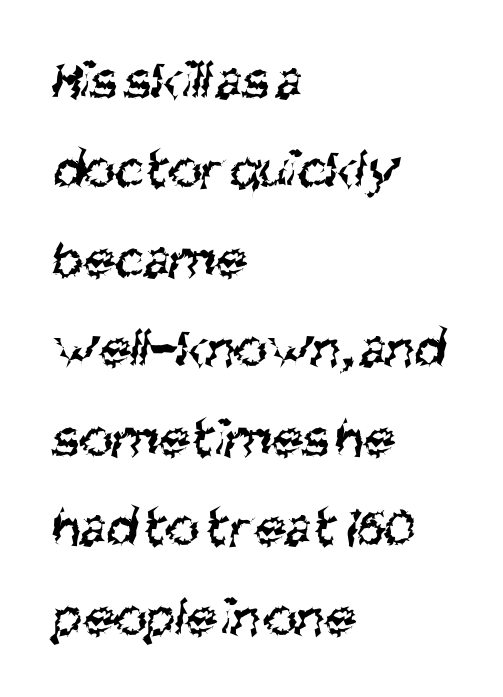
Q: Is the text bold? A: No.
Q: Is the typeface a serif or a sans-serif typeface? A: Sans-serif.
Q: Is the text underlined? A: No.
Q: How is the paragraph aligned? A: Left-aligned.
Q: Is the spacing between letters normal or unusually wide? A: Normal.
Q: Is the spacing between lines tight, normal or loose? A: Normal.
Q: Width (condensed, normal, or wide)? A: Condensed.
Q: Stroke contrast? A: Medium.
Q: x-height? A: Large.
Q: Monospaced? A: No.
